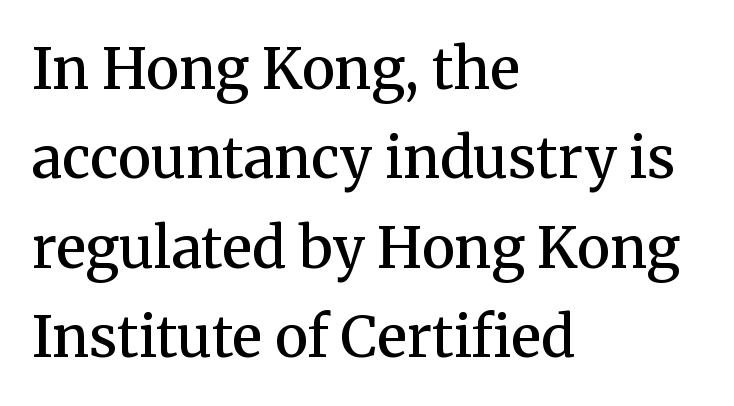
{"serif": "yes", "italic": "no", "bold": "semi", "weight": "semibold", "width": "normal", "stroke_contrast": "medium", "x_height": "medium", "monospaced": "no", "underline": "no", "align": "left", "line_spacing": "normal", "line_spacing_ratio": 1.57, "letter_spacing": "normal", "letter_spacing_em": 0.0, "glyph_px": 57}
